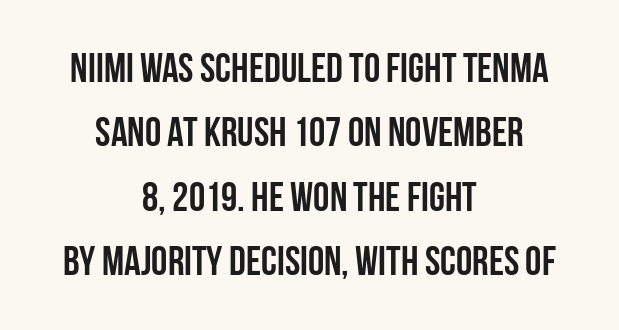
{"serif": "no", "italic": "no", "bold": "yes", "weight": "semibold", "width": "condensed", "stroke_contrast": "low", "x_height": "large", "monospaced": "no", "underline": "no", "align": "center", "line_spacing": "normal", "line_spacing_ratio": 1.57, "letter_spacing": "normal", "letter_spacing_em": 0.0, "glyph_px": 41}
